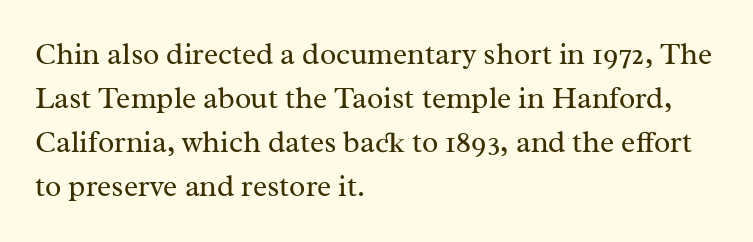
Compared with typical paragraphs, the rows here are spaced about the same. Honestly, the letter spacing is just normal — you wouldn't notice it. A light-to-regular cut is what we see here. The specimen omits any rule beneath the text block's lines.
